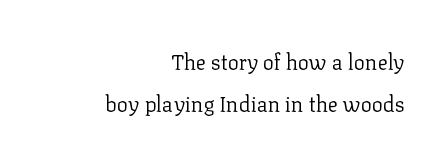
The image shows 21 px text type, upright; set right-aligned, loose line spacing (1.98x), normal letter spacing, not underlined.
